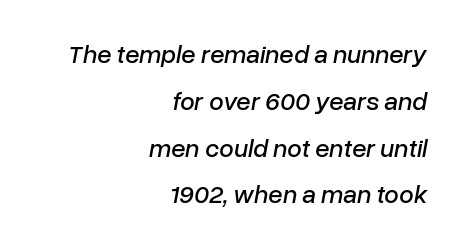
The image shows 26 px text type, italic (leaning right); set right-aligned, line spacing 1.8x, normal letter spacing, not underlined.
